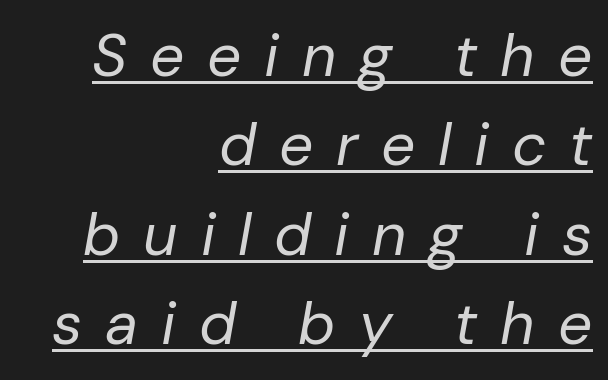
The image shows 60 px regular-weight type, italic (leaning right); set right-aligned, normal line spacing (1.49x), unusually wide letter spacing (+0.38 em), underlined; low stroke contrast and a medium x-height.
